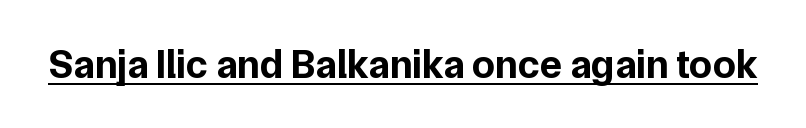
Default kerning and tracking; the words read as compact shapes. Strong, thick strokes mark this as bold type. No italicization has been applied; the sample stays upright. A continuous stroke trails under the words, as in a hyperlink. This rendering employs a face without finishing strokes, i.e., a sans-serif.
